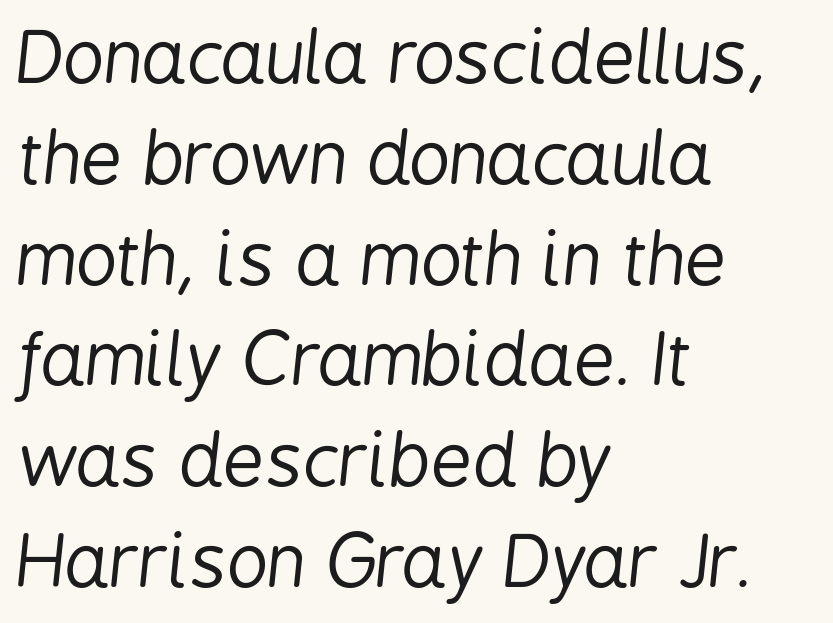
The image shows 72 px regular-weight, condensed type, italic (leaning right); set left-aligned, normal line spacing (1.4x), normal letter spacing, not underlined; low stroke contrast and a medium x-height.
